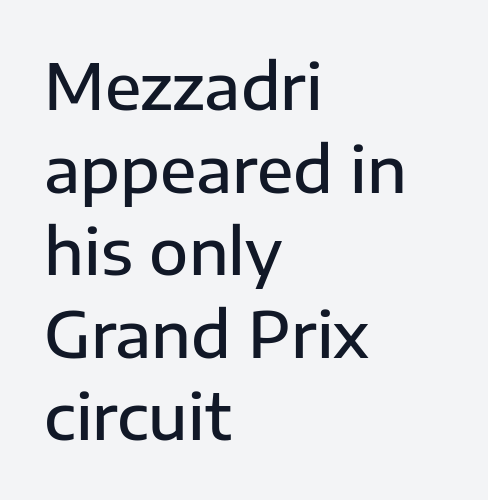
The image shows 64 px semibold sans-serif type, upright; set left-aligned, normal line spacing (1.29x), normal letter spacing, not underlined; low stroke contrast and a medium x-height.
